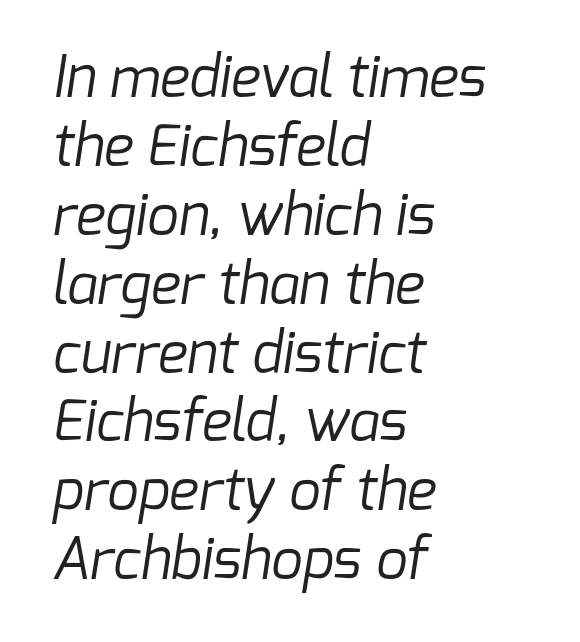
Serifs: no, the terminals of the letterforms are clean. Looks like regular typesetting: each glyph gets only the width it needs. Rule under the text: the space is simply empty. Heft: none added — not bold.
